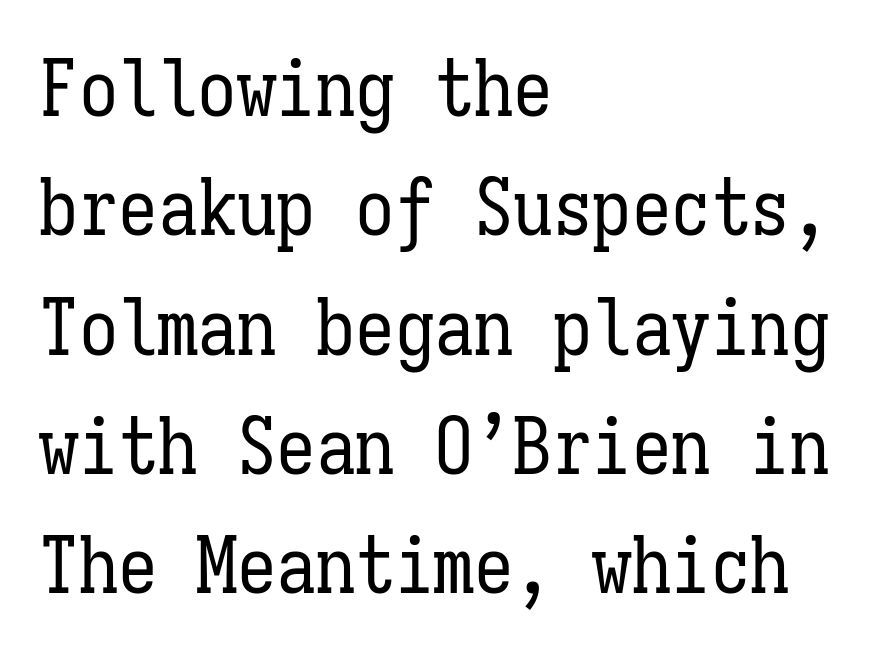
The type sits square on the baseline with zero lean. In terms of leading, this rendering sits right in the middle. Notice how the passage keeps a crisp vertical edge on the left only. A typesetter would call this monospace, since all characters share one set width. Check the space under the baseline: it is left empty. Standard letterfit; no display-style spreading of the glyphs.
